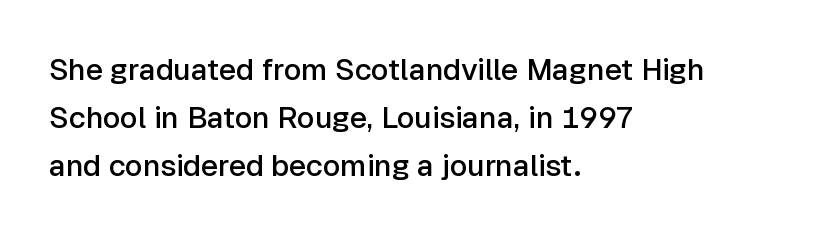
The image shows 30 px semibold sans-serif type, upright; set left-aligned, normal line spacing (1.6x), normal letter spacing, not underlined; low stroke contrast and a medium x-height.
